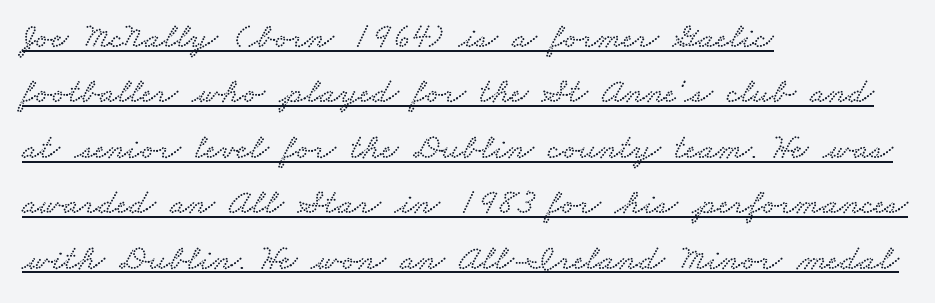
Students, note that the glyphs here touch the page at normal intervals. Has an underline been added? It has. Reading down the column, the eye jumps a familiar distance to each next line. Font category for this specimen: serif. Each line starts at the same left margin while the right side varies.
